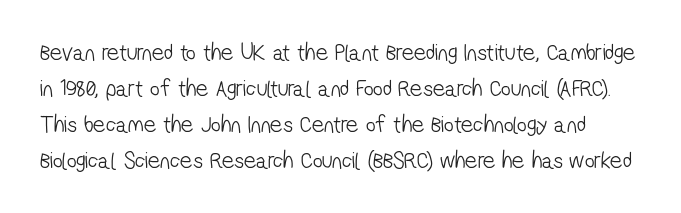
Q: Is the text bold? A: No.
Q: Is the text underlined? A: No.
Q: Is the spacing between letters normal or unusually wide? A: Normal.
Q: Is the spacing between lines tight, normal or loose? A: Normal.
